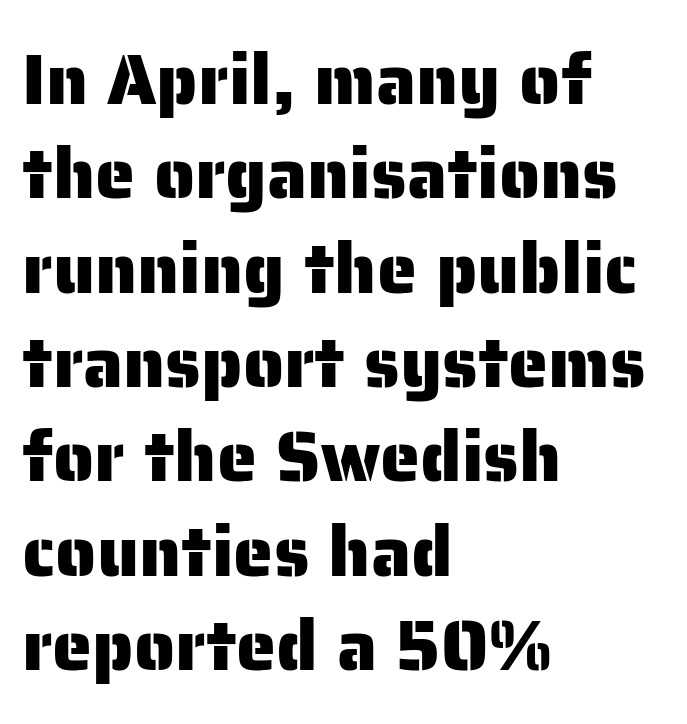
Notice how the passage keeps a crisp vertical edge on the left only. Descenders are the only things crossing below the line. Designer's note — italics off, roman on. Summary of vertical rhythm: regular, with standard interline spacing.
